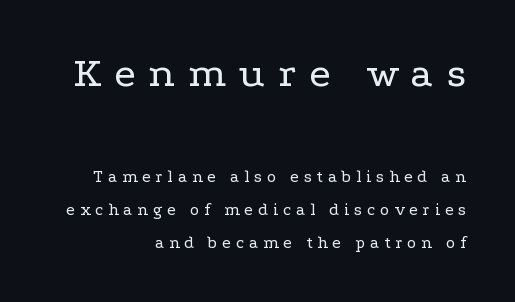
{"serif": "yes", "italic": "no", "bold": "no", "weight": "regular", "width": "wide", "stroke_contrast": "low", "x_height": "medium", "monospaced": "no", "underline": "no", "align": "right", "line_spacing": "loose", "line_spacing_ratio": 1.94, "letter_spacing": "wide", "letter_spacing_em": 0.3, "larger_block": "first", "size_ratio": 2.53, "glyph_px": 43}
